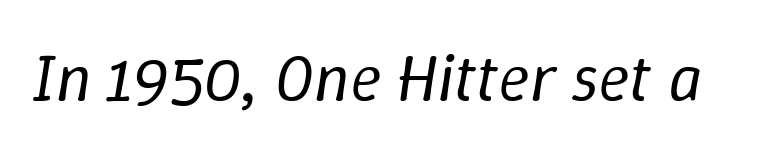
{"italic": "yes", "lean": "right", "slant_degrees": 9, "bold": "no", "weight": "regular", "width": "normal", "stroke_contrast": "low", "x_height": "medium", "monospaced": "no", "underline": "no", "letter_spacing": "normal", "letter_spacing_em": 0.0, "glyph_px": 67}
